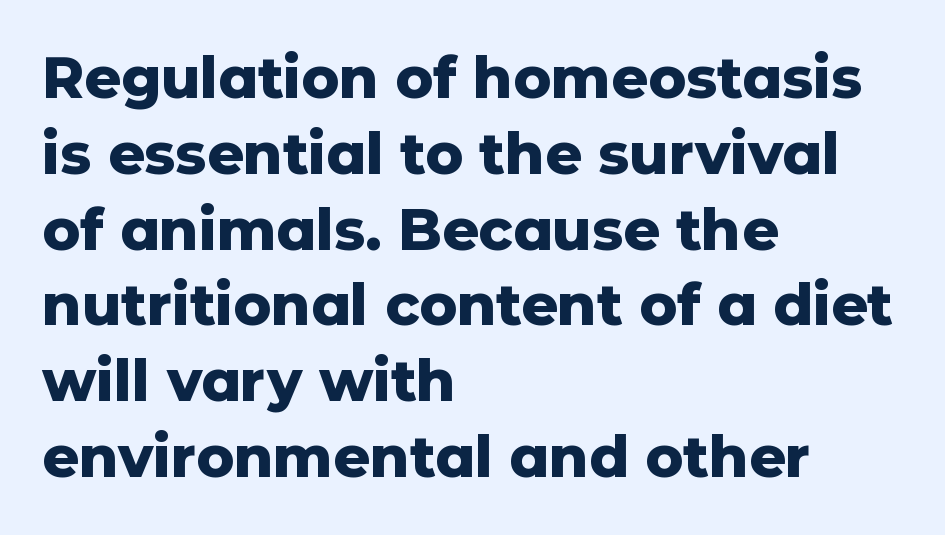
Q: Is the text bold? A: Yes.
Q: Is the text italic (slanted)? A: No, it is upright.
Q: Is the typeface a serif or a sans-serif typeface? A: Sans-serif.
Q: Is the text underlined? A: No.
Q: How is the paragraph aligned? A: Left-aligned.
Q: Is the spacing between letters normal or unusually wide? A: Normal.
Q: Is the spacing between lines tight, normal or loose? A: Normal.
Q: Width (condensed, normal, or wide)? A: Normal.
Q: Stroke contrast? A: Low.
Q: x-height? A: Medium.
Q: Monospaced? A: No.
